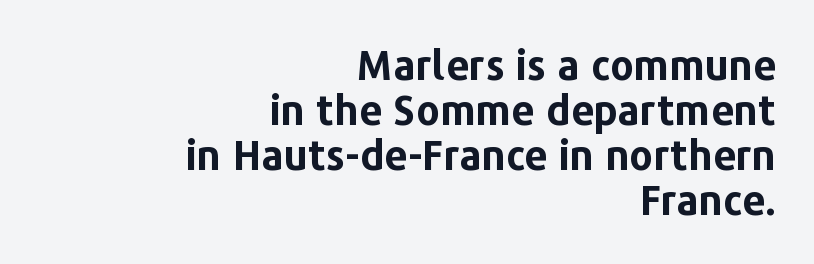
{"serif": "no", "italic": "no", "bold": "yes", "weight": "bold", "width": "normal", "stroke_contrast": "low", "x_height": "medium", "monospaced": "no", "underline": "no", "align": "right", "line_spacing": "tight", "line_spacing_ratio": 1.1, "letter_spacing": "normal", "letter_spacing_em": 0.0, "glyph_px": 41}
